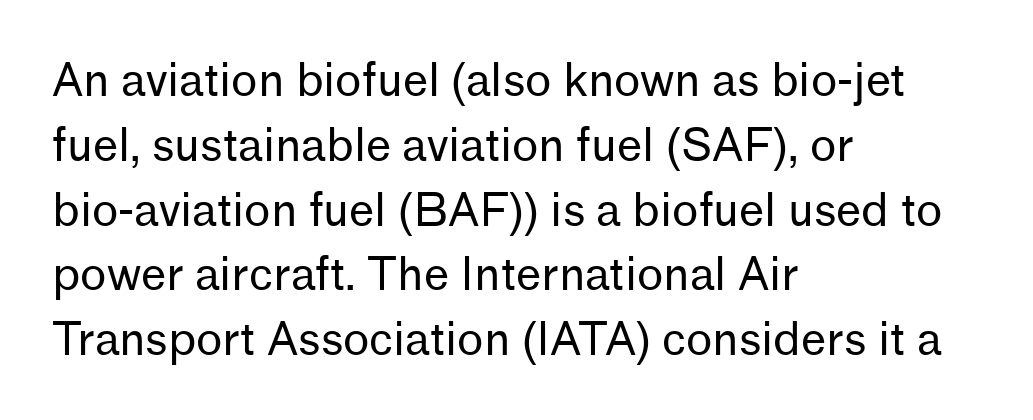
{"serif": "no", "italic": "no", "bold": "no", "weight": "regular", "width": "normal", "stroke_contrast": "low", "x_height": "medium", "monospaced": "no", "underline": "no", "align": "left", "line_spacing": "normal", "line_spacing_ratio": 1.44, "letter_spacing": "normal", "letter_spacing_em": 0.0, "glyph_px": 45}
